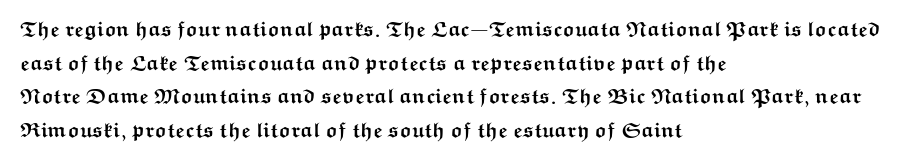
This sample uses plain, unmodified letter spacing. The lines are quadded left. If you measured baseline to baseline, you'd find a middling distance. A dark, heavy texture on the line: the type is bold. Unmarked baselines from the first word to the last.
